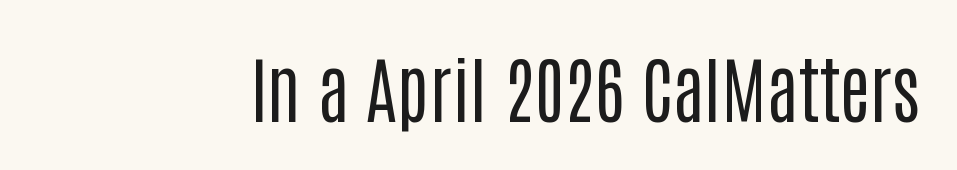
Lines of text with bare space underneath. Spacing between characters is what you'd get straight out of the box. The characters are drawn with everyday or finer stroke widths. The face used here is proportionally spaced, like ordinary book or web type. Nope, no serifs anywhere on these letters. When letters stand straight like this, we call the style roman or upright.
